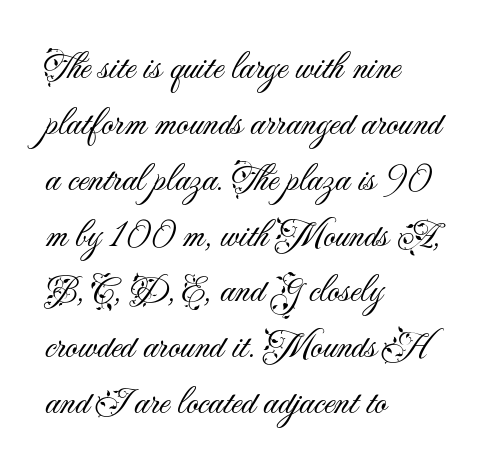
These lines stack with their left ends in a neat column. Is this a fixed-width face? No — the glyphs have proportional, varying widths. Descender tails drop into unmarked territory.
